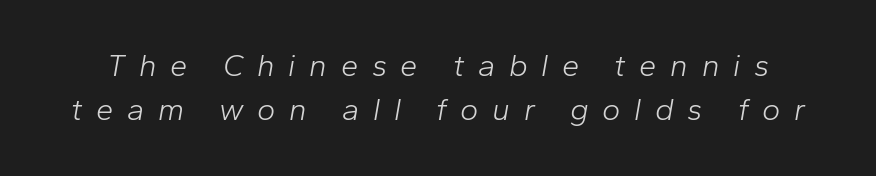
Q: Is the text bold? A: No.
Q: Is the text italic (slanted)? A: Yes, it leans right by about 10 degrees.
Q: Is the text underlined? A: No.
Q: Is the spacing between letters normal or unusually wide? A: Unusually wide.
Q: Is the spacing between lines tight, normal or loose? A: Normal.
Q: Width (condensed, normal, or wide)? A: Normal.
Q: Stroke contrast? A: Low.
Q: x-height? A: Medium.
Q: Monospaced? A: No.
